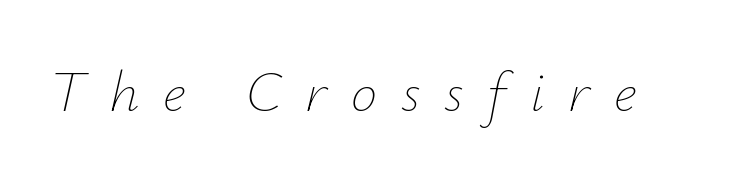
Does the lettering tilt? It does — this is italic. Glance below the letters and you will spot only blank space. The weight tops out at a normal text grade. Inter-character spacing is expanded well beyond the font's built-in metrics.
